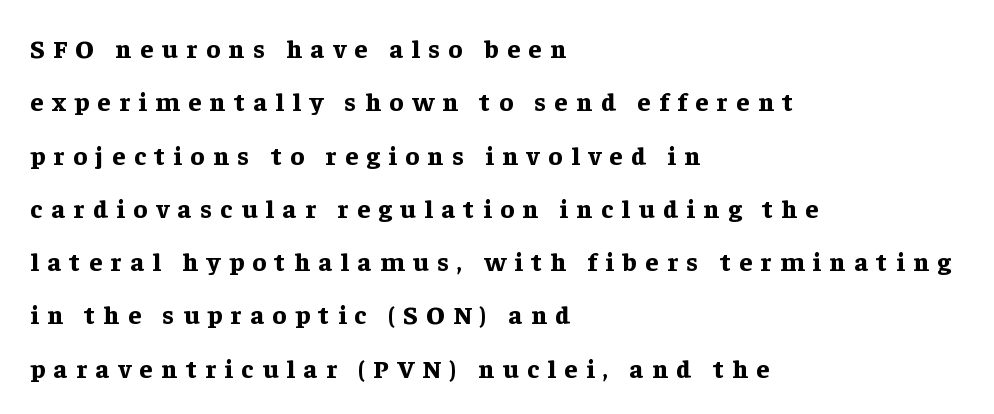
The image shows 26 px bold type, upright; set left-aligned, loose line spacing (2.05x), unusually wide letter spacing (+0.33 em), not underlined.
